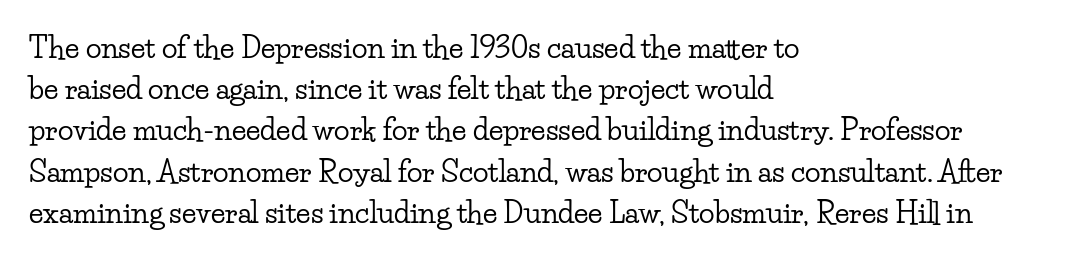
Q: Is the text italic (slanted)? A: No, it is upright.
Q: Is the typeface a serif or a sans-serif typeface? A: Serif.
Q: Is the text underlined? A: No.
Q: How is the paragraph aligned? A: Left-aligned.
Q: Is the spacing between letters normal or unusually wide? A: Normal.
Q: Is the spacing between lines tight, normal or loose? A: Normal.
Q: Width (condensed, normal, or wide)? A: Wide.
Q: Stroke contrast? A: Low.
Q: x-height? A: Small.
Q: Monospaced? A: No.
